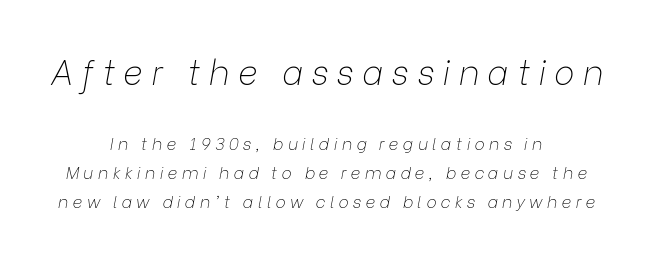
Q: Is the text bold? A: No.
Q: Is the text italic (slanted)? A: Yes, it leans right by about 9 degrees.
Q: Is the text underlined? A: No.
Q: How is the paragraph aligned? A: Centered.
Q: Is the spacing between letters normal or unusually wide? A: Unusually wide.
Q: Which block of text is set in a larger size, the first (top) or the second (bottom)? A: The first (top) one.
Q: Width (condensed, normal, or wide)? A: Normal.
Q: Stroke contrast? A: Low.
Q: x-height? A: Medium.
Q: Monospaced? A: No.
